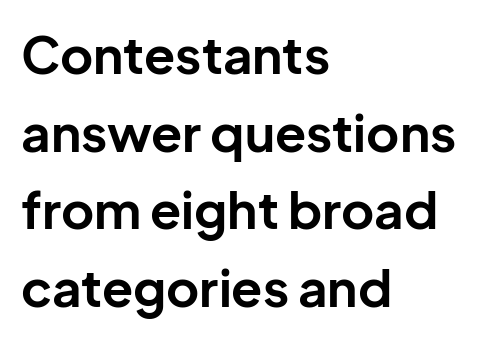
Descender tails drop into unmarked territory. Short note: letters normally spaced. Left-aligned paragraph, ragged on the right. Heavy, bold letterforms. The specimen reads as upright at a glance. Quick note: interline space is typical.
